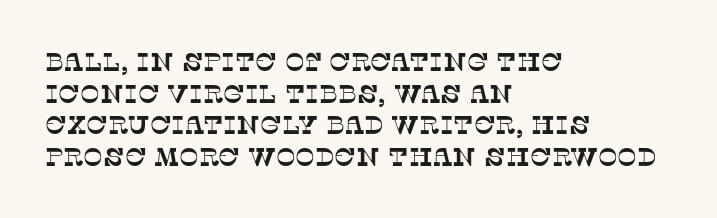
{"underline": "no", "align": "left", "line_spacing_ratio": 1.22, "letter_spacing": "normal", "letter_spacing_em": 0.0, "glyph_px": 26}
